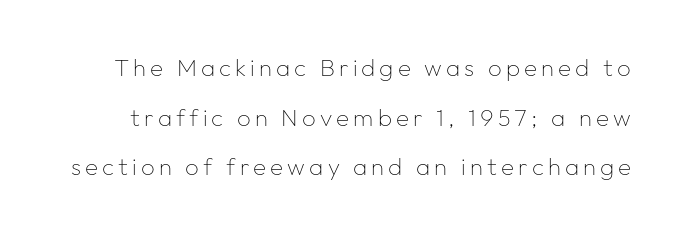
Posture: straight, roman, zero tilt. Weight: not bold — regular or lighter. Underlining? Definitely not there. Baseline-to-baseline distance is far greater than the letter height.
